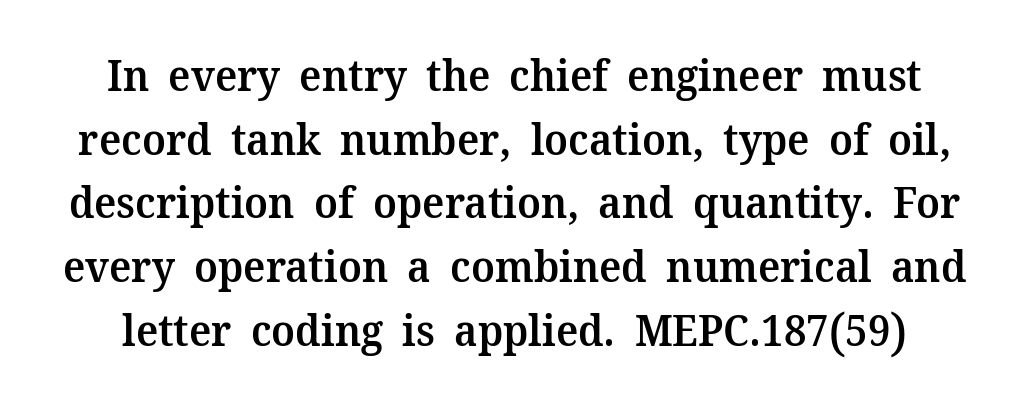
The image shows 43 px semibold serif type, upright; set normal line spacing (1.48x), normal letter spacing, not underlined; medium stroke contrast and a medium x-height.
